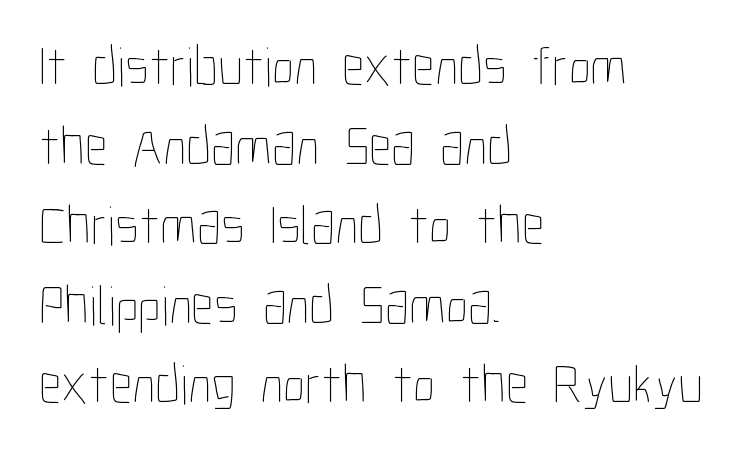
Is the block centered? No — it sits flush against the left margin. Tracking here is standard; glyphs follow each other at the usual distance. Regarding leading, the lines here are spaced in the standard way. If you drew a line through each stem, it would be perfectly vertical.
